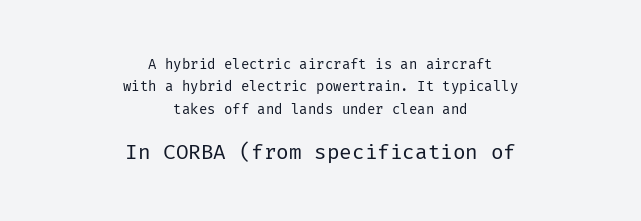
Q: Is the text bold? A: No.
Q: Is the text italic (slanted)? A: No, it is upright.
Q: Is the text underlined? A: No.
Q: How is the paragraph aligned? A: Centered.
Q: Is the spacing between letters normal or unusually wide? A: Normal.
Q: Is the spacing between lines tight, normal or loose? A: Normal.
Q: Which block of text is set in a larger size, the first (top) or the second (bottom)? A: The second (bottom) one.
